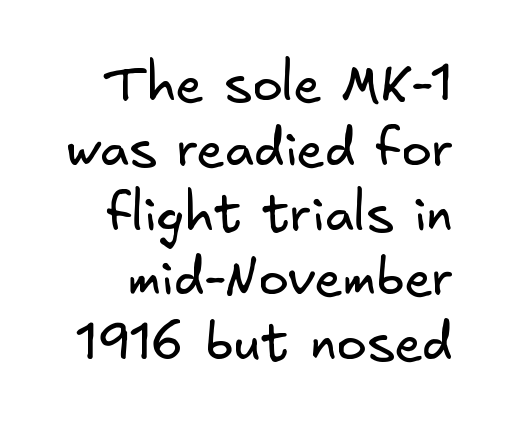
Q: Is the text bold? A: No.
Q: Is the typeface a serif or a sans-serif typeface? A: Sans-serif.
Q: Is the text underlined? A: No.
Q: Is the spacing between letters normal or unusually wide? A: Normal.
Q: Is the spacing between lines tight, normal or loose? A: Normal.
Q: Width (condensed, normal, or wide)? A: Normal.
Q: Stroke contrast? A: Low.
Q: x-height? A: Small.
